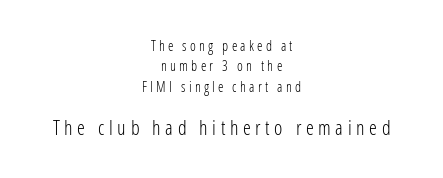
The image shows 20 px text type, upright; set centered, normal line spacing (1.46x), unusually wide letter spacing (+0.23 em), not underlined; the second (bottom) block is 1.43x larger.
